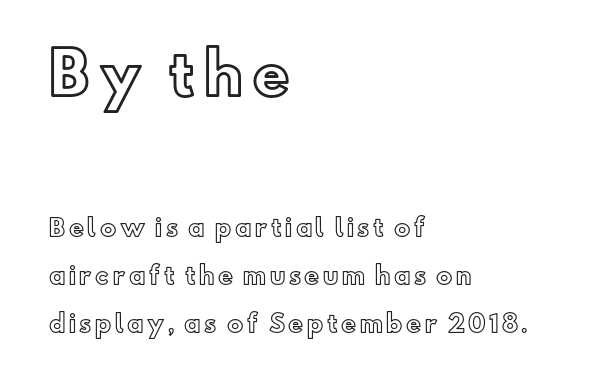
Q: Is the text italic (slanted)? A: No, it is upright.
Q: Is the text underlined? A: No.
Q: How is the paragraph aligned? A: Left-aligned.
Q: Is the spacing between lines tight, normal or loose? A: Loose.
Q: Which block of text is set in a larger size, the first (top) or the second (bottom)? A: The first (top) one.
Q: Width (condensed, normal, or wide)? A: Normal.
Q: x-height? A: Small.
Q: Monospaced? A: No.
